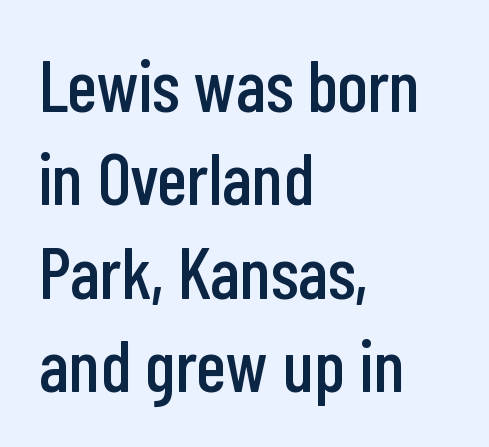
The gap between lines stays unmarked. Honestly, the letter spacing is just normal — you wouldn't notice it. Short and long lines alike share a common starting point at left. You can tell from the bare stems that sans-serif type was used. The rows are spaced the way most documents space them.
